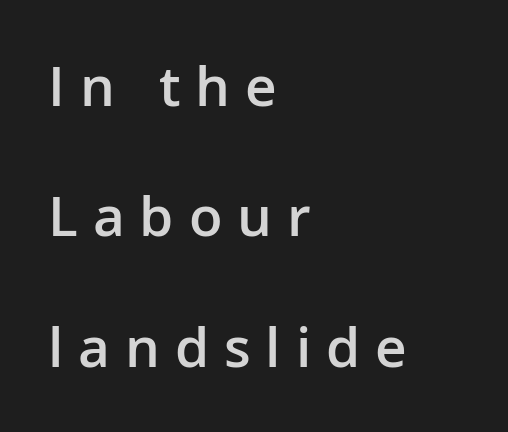
{"serif": "no", "italic": "no", "bold": "semi", "weight": "semibold", "width": "normal", "stroke_contrast": "low", "x_height": "medium", "monospaced": "no", "underline": "no", "align": "left", "line_spacing": "loose", "line_spacing_ratio": 2.37, "letter_spacing": "wide", "letter_spacing_em": 0.27, "glyph_px": 55}
